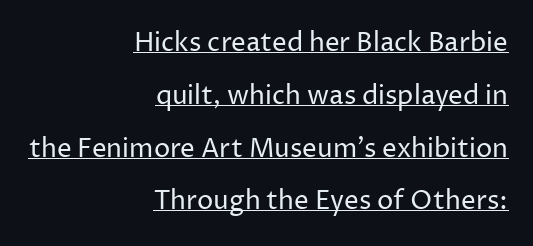
Q: Is the text bold? A: No.
Q: Is the text italic (slanted)? A: No, it is upright.
Q: Is the text underlined? A: Yes.
Q: How is the paragraph aligned? A: Right-aligned.
Q: Is the spacing between letters normal or unusually wide? A: Normal.
Q: Is the spacing between lines tight, normal or loose? A: Loose.
